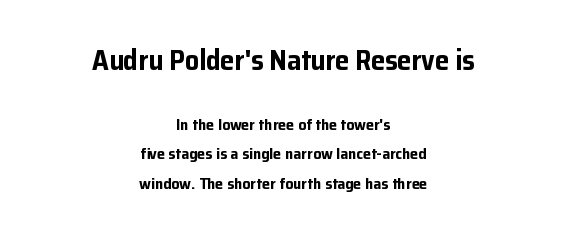
{"serif": "no", "italic": "no", "bold": "yes", "weight": "bold", "width": "normal", "stroke_contrast": "low", "x_height": "medium", "monospaced": "no", "underline": "no", "align": "center", "line_spacing_ratio": 1.82, "letter_spacing": "normal", "letter_spacing_em": 0.0, "larger_block": "first", "size_ratio": 1.75, "glyph_px": 28}
